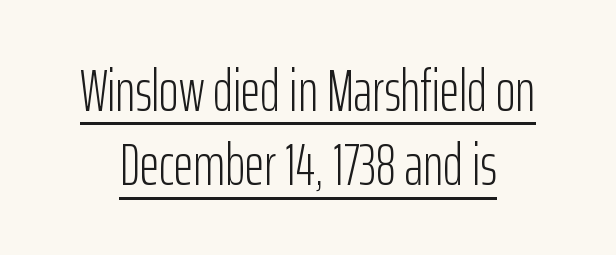
Q: Is the text bold? A: No.
Q: Is the text italic (slanted)? A: No, it is upright.
Q: Is the typeface a serif or a sans-serif typeface? A: Sans-serif.
Q: Is the text underlined? A: Yes.
Q: Is the spacing between letters normal or unusually wide? A: Normal.
Q: Width (condensed, normal, or wide)? A: Condensed.
Q: Stroke contrast? A: Low.
Q: x-height? A: Medium.
Q: Monospaced? A: No.
